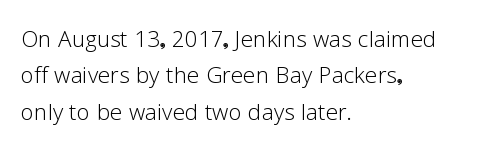
The font family rendered here belongs to the sans-serif group. Rule under the text: the space is simply empty. Think of a printed novel: that variable character pitch is what you see here. Is the block centered? No — it sits flush against the left margin. Compared with typical body copy, the letter spacing here is the same.
